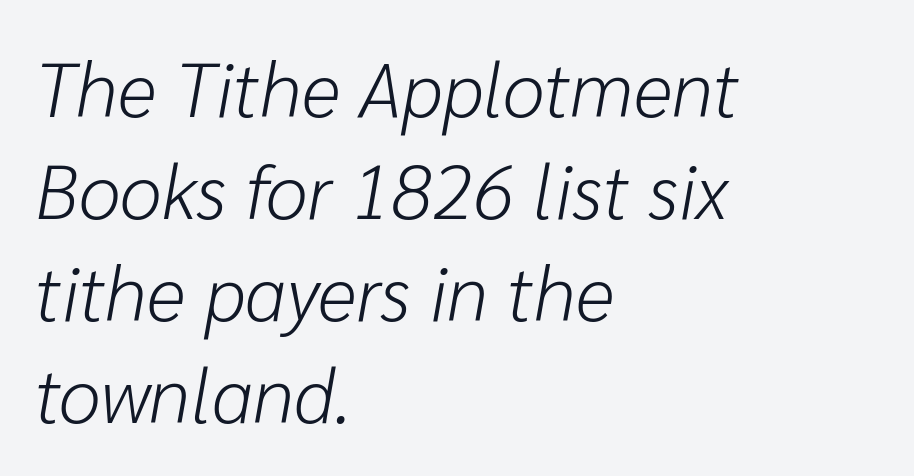
Stroke thickness stays within the range of a standard reading face or lighter. There is no visible air inserted between adjacent glyphs. Underlining? Definitely not there. Evenly set lines give the paragraph a standard silhouette.
